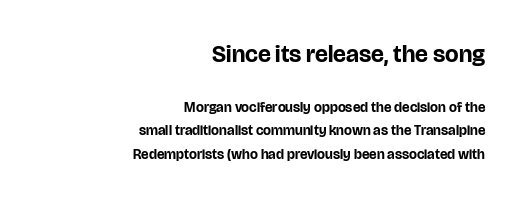
{"italic": "no", "bold": "yes", "underline": "no", "align": "right", "line_spacing": "normal", "line_spacing_ratio": 1.66, "letter_spacing": "normal", "letter_spacing_em": 0.0, "larger_block": "first", "size_ratio": 1.71, "glyph_px": 24}
